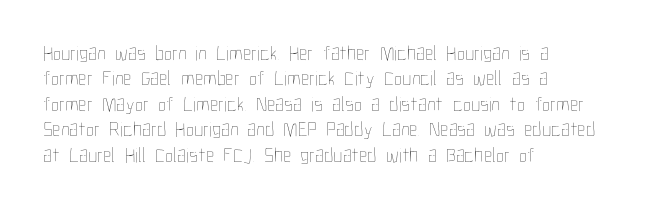
A bare baseline throughout the passage. Line beginnings align vertically; line endings do not. This sample uses plain, unmodified letter spacing. Posture: straight, roman, zero tilt. Is this a heavy cut? Hardly; it is regular or lighter.
